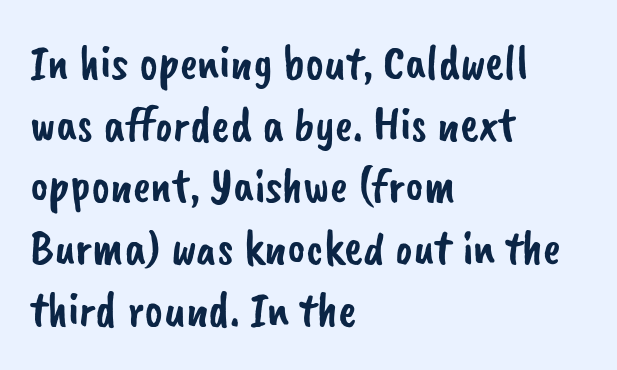
The image shows 49 px sans-serif type; set left-aligned, normal line spacing (1.26x), normal letter spacing, not underlined; low stroke contrast and a small x-height.
